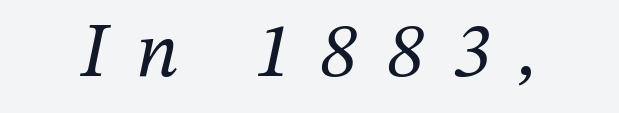
{"serif": "yes", "italic": "yes", "lean": "right", "slant_degrees": 12, "bold": "no", "weight": "regular", "width": "normal", "stroke_contrast": "medium", "x_height": "medium", "monospaced": "no", "underline": "no", "letter_spacing": "wide", "letter_spacing_em": 0.38, "glyph_px": 76}
